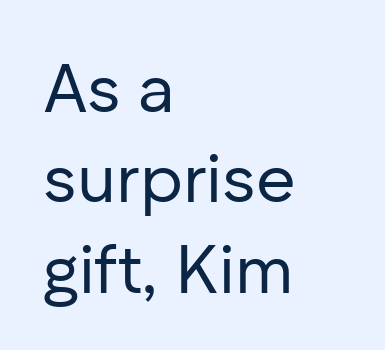
Q: Is the text bold? A: No.
Q: Is the text italic (slanted)? A: No, it is upright.
Q: Is the typeface a serif or a sans-serif typeface? A: Sans-serif.
Q: Is the text underlined? A: No.
Q: How is the paragraph aligned? A: Left-aligned.
Q: Is the spacing between letters normal or unusually wide? A: Normal.
Q: Is the spacing between lines tight, normal or loose? A: Normal.
Q: Width (condensed, normal, or wide)? A: Normal.
Q: Stroke contrast? A: Low.
Q: x-height? A: Medium.
Q: Monospaced? A: No.
